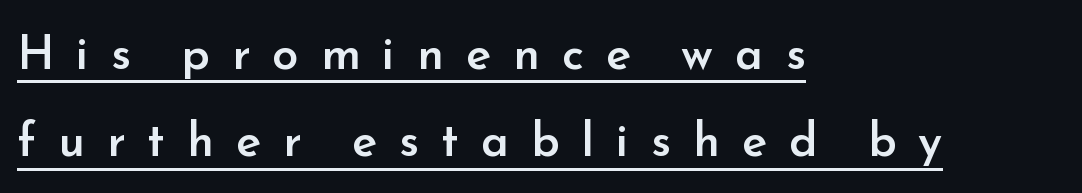
Ordinary non-slanted type is in use. A rule runs beneath these lines of type. The font family rendered here belongs to the sans-serif group. The typesetting leans somewhat heavy: a semibold. Horizontally, the lines are justified to the leading edge only. How are the letters spaced? Widely, with obvious added tracking.
